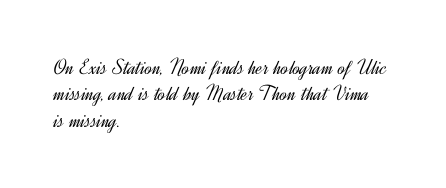
{"bold": "no", "underline": "no", "align": "left", "line_spacing_ratio": 1.2, "letter_spacing": "normal", "letter_spacing_em": 0.0, "glyph_px": 22}
